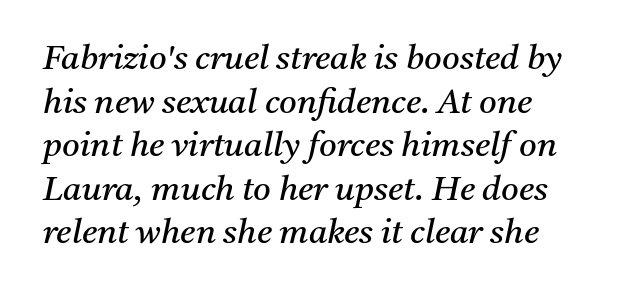
Does extra space separate the letters? No, they use regular spacing. Nothing heavy about these letters — not bold at all. No word sits above an underline. Do the characters align in a grid? No, the font is proportional. These lines were composed using italics.
